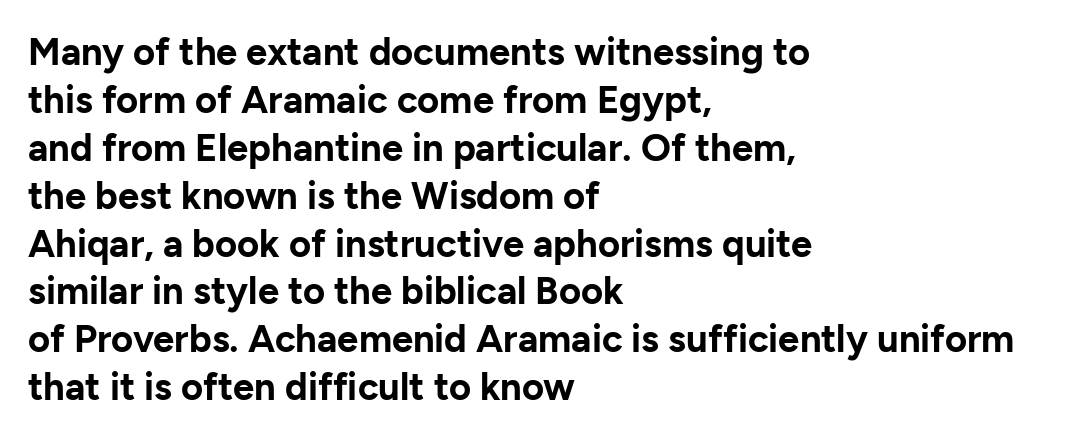
The image shows 38 px bold sans-serif type, upright; set left-aligned, normal line spacing (1.26x), normal letter spacing, not underlined; low stroke contrast and a medium x-height.
